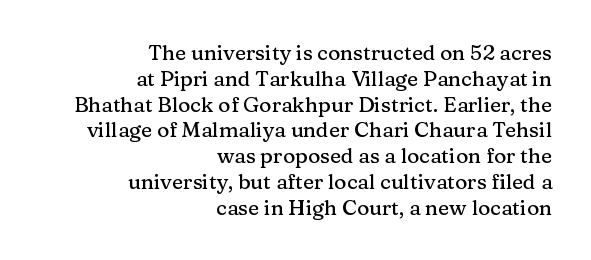
The image shows 21 px text type, upright; set right-aligned, line spacing 1.23x, normal letter spacing, not underlined.
